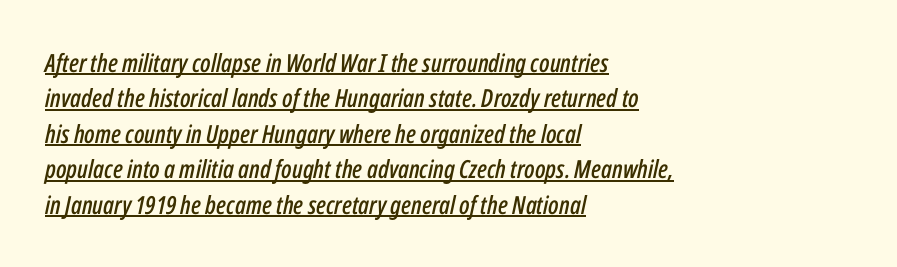
Q: Is the text italic (slanted)? A: Yes, it leans right by about 12 degrees.
Q: Is the text underlined? A: Yes.
Q: How is the paragraph aligned? A: Left-aligned.
Q: Is the spacing between letters normal or unusually wide? A: Normal.
Q: Is the spacing between lines tight, normal or loose? A: Normal.
